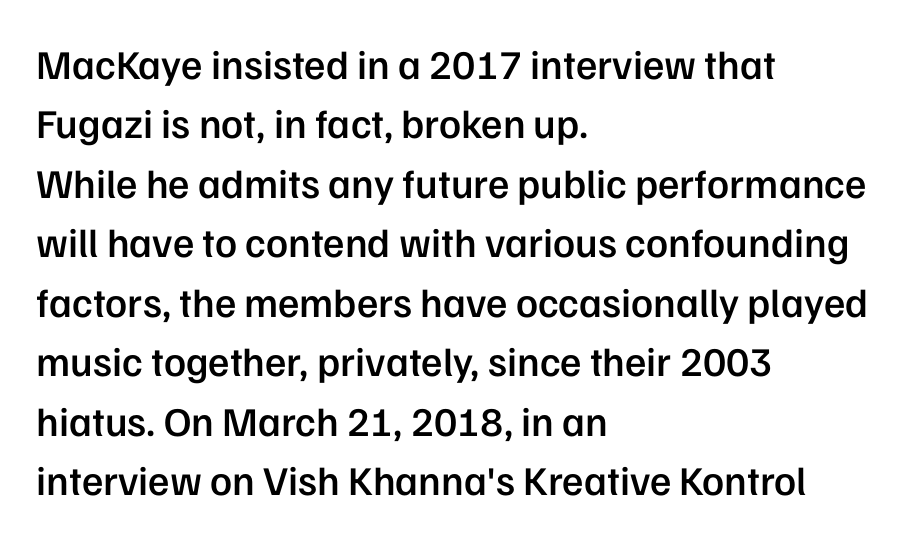
{"serif": "no", "italic": "no", "bold": "semi", "weight": "semibold", "width": "normal", "stroke_contrast": "low", "x_height": "medium", "monospaced": "no", "underline": "no", "align": "left", "line_spacing": "normal", "line_spacing_ratio": 1.45, "letter_spacing": "normal", "letter_spacing_em": 0.0, "glyph_px": 41}
